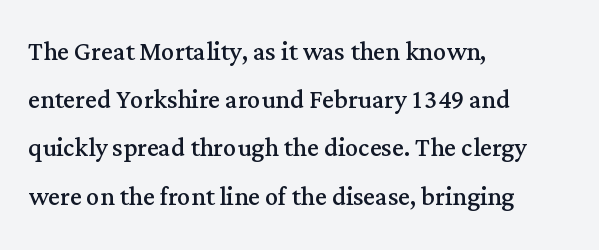
Q: Is the text bold? A: No.
Q: Is the text italic (slanted)? A: No, it is upright.
Q: Is the typeface a serif or a sans-serif typeface? A: Serif.
Q: Is the text underlined? A: No.
Q: How is the paragraph aligned? A: Left-aligned.
Q: Is the spacing between letters normal or unusually wide? A: Normal.
Q: Is the spacing between lines tight, normal or loose? A: Normal.
Q: Width (condensed, normal, or wide)? A: Normal.
Q: Stroke contrast? A: Medium.
Q: x-height? A: Medium.
Q: Monospaced? A: No.
